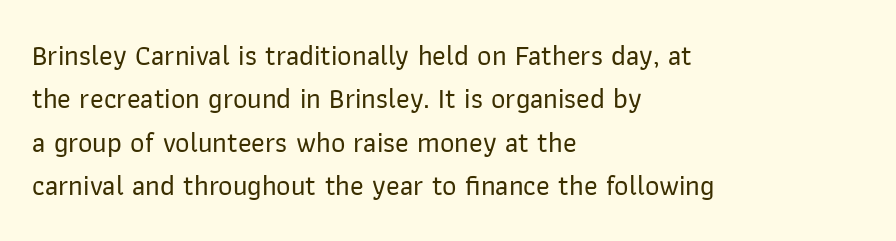
Q: Is the text italic (slanted)? A: No, it is upright.
Q: Is the typeface a serif or a sans-serif typeface? A: Sans-serif.
Q: Is the text underlined? A: No.
Q: How is the paragraph aligned? A: Left-aligned.
Q: Is the spacing between letters normal or unusually wide? A: Normal.
Q: Is the spacing between lines tight, normal or loose? A: Normal.
Q: Width (condensed, normal, or wide)? A: Normal.
Q: Stroke contrast? A: Low.
Q: x-height? A: Medium.
Q: Monospaced? A: No.
